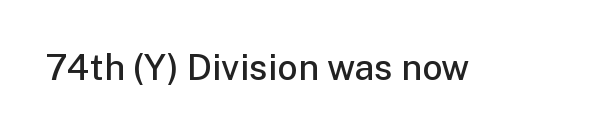
{"serif": "no", "italic": "no", "bold": "semi", "weight": "semibold", "width": "normal", "stroke_contrast": "low", "x_height": "medium", "monospaced": "no", "underline": "no", "letter_spacing": "normal", "letter_spacing_em": 0.0, "glyph_px": 36}
